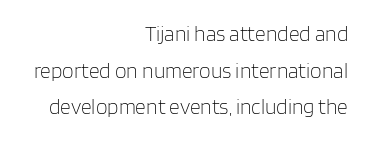
{"italic": "no", "bold": "no", "underline": "no", "align": "right", "line_spacing_ratio": 1.74, "letter_spacing": "normal", "letter_spacing_em": 0.0, "glyph_px": 21}
